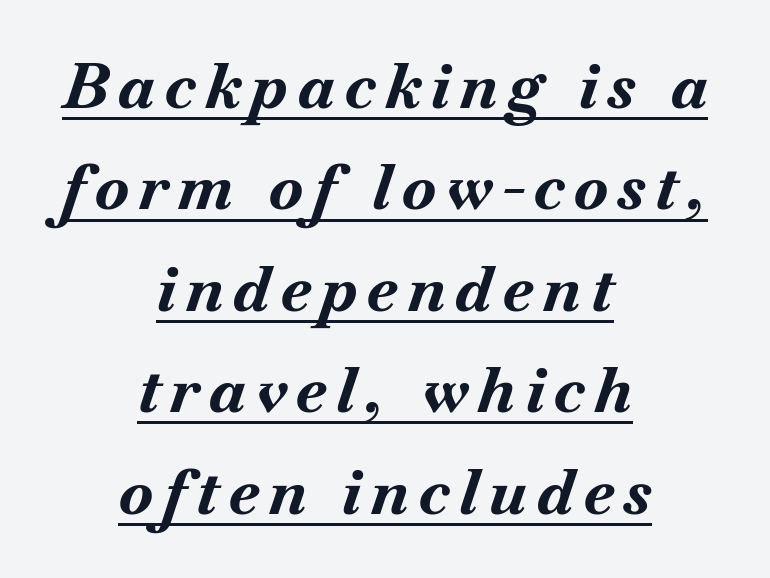
Notice how the stems are inclined rather than vertical — that's the hallmark of italics. Heavy-handed strokes throughout: this text is bold. The face used here is proportionally spaced, like ordinary book or web type. Reading down the block, each line starts at a different indent, mirrored at its end. This rendering features underlined lettering. Baseline-to-baseline distance is the conventional proportion of letter height.
